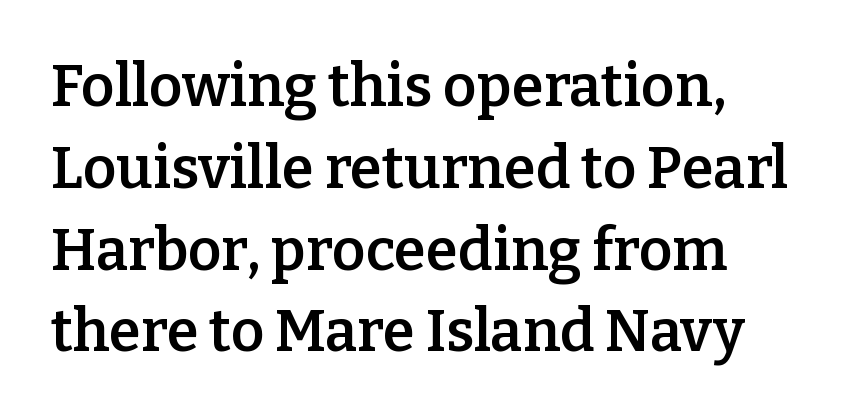
{"serif": "yes", "italic": "no", "bold": "semi", "weight": "semibold", "width": "normal", "stroke_contrast": "low", "x_height": "medium", "monospaced": "no", "underline": "no", "align": "left", "line_spacing": "normal", "line_spacing_ratio": 1.41, "letter_spacing": "normal", "letter_spacing_em": 0.0, "glyph_px": 58}
